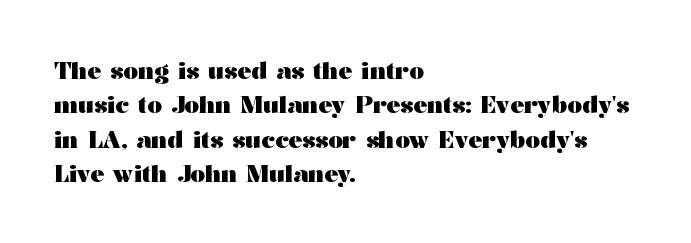
{"italic": "no", "bold": "yes", "underline": "no", "align": "left", "line_spacing": "normal", "line_spacing_ratio": 1.49, "letter_spacing": "normal", "letter_spacing_em": 0.0, "glyph_px": 23}
